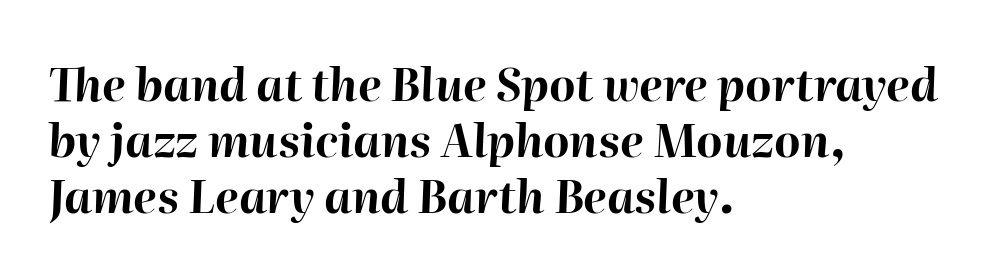
Typeset ragged right — the left edge is the straight one. Is this a fixed-width face? No — the glyphs have proportional, varying widths. Anything drawn beneath the words? Only blank space. Does the weight exceed regular? Yes, all the way to bold. Posture: slanted. Words appear dense and cohesive because spacing is normal.
